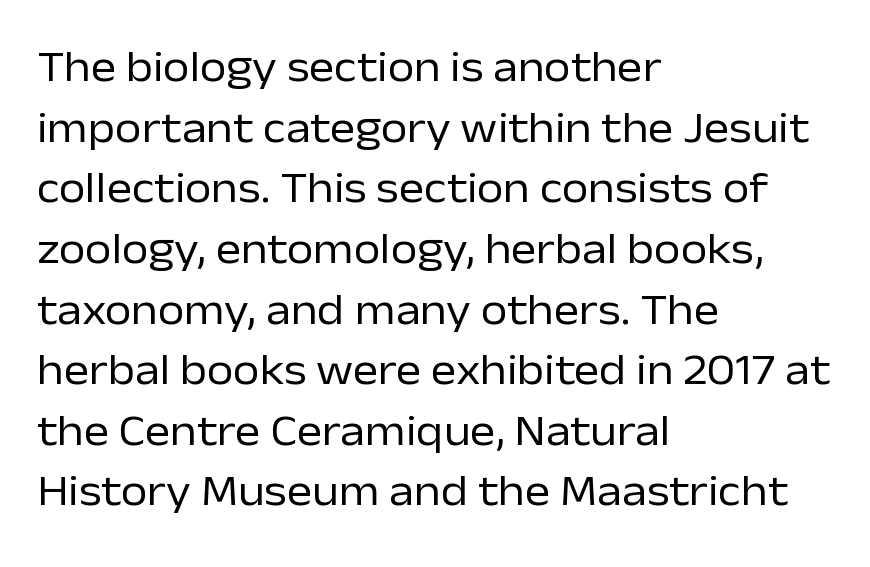
{"serif": "no", "italic": "no", "bold": "no", "weight": "regular", "width": "normal", "stroke_contrast": "low", "x_height": "medium", "monospaced": "no", "underline": "no", "align": "left", "line_spacing": "normal", "line_spacing_ratio": 1.41, "letter_spacing": "normal", "letter_spacing_em": 0.0, "glyph_px": 43}
